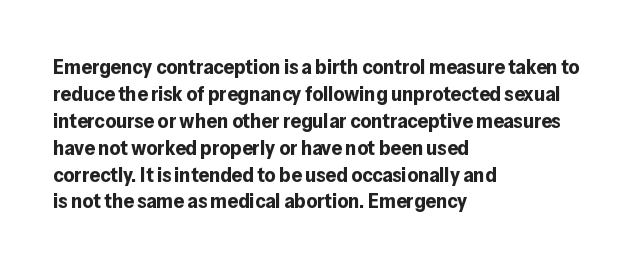
The image shows 21 px bold type, upright; set left-aligned, normal line spacing (1.28x), normal letter spacing, not underlined.
